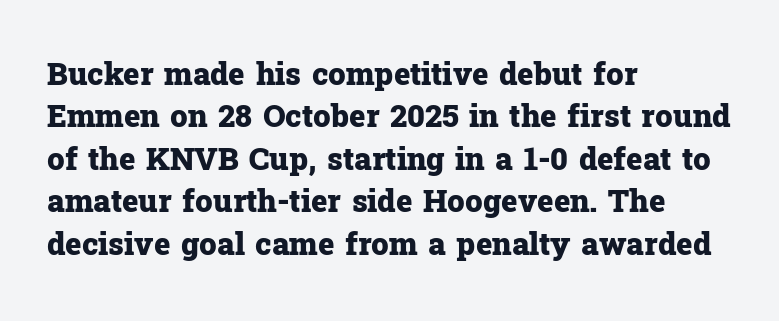
Q: Is the text bold? A: Yes.
Q: Is the text italic (slanted)? A: No, it is upright.
Q: Is the typeface a serif or a sans-serif typeface? A: Serif.
Q: Is the text underlined? A: No.
Q: How is the paragraph aligned? A: Left-aligned.
Q: Is the spacing between letters normal or unusually wide? A: Normal.
Q: Is the spacing between lines tight, normal or loose? A: Normal.
Q: Width (condensed, normal, or wide)? A: Normal.
Q: Stroke contrast? A: Low.
Q: x-height? A: Medium.
Q: Monospaced? A: No.
